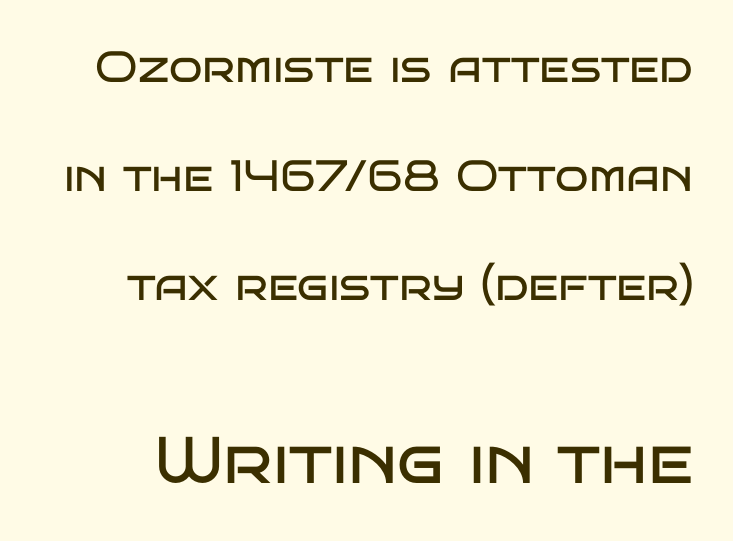
The image shows 66 px regular-weight, wide sans-serif type, upright; set loose line spacing (2.48x), normal letter spacing, not underlined; the second (bottom) block is 1.5x larger; low stroke contrast and a large x-height.
